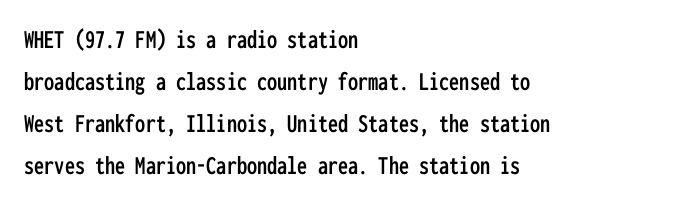
{"italic": "no", "underline": "no", "align": "left", "line_spacing": "normal", "line_spacing_ratio": 1.55, "letter_spacing": "normal", "letter_spacing_em": 0.0, "glyph_px": 27}
